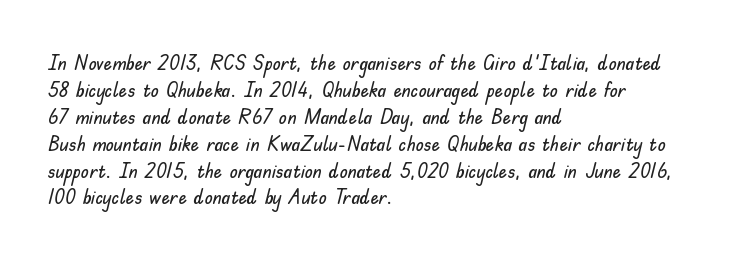
No word sits above an underline. A typesetter would call this leading conventional body-copy spacing. Nothing unusual about the tracking: characters are spaced as the font intends. Line starts are locked; line ends wander.
